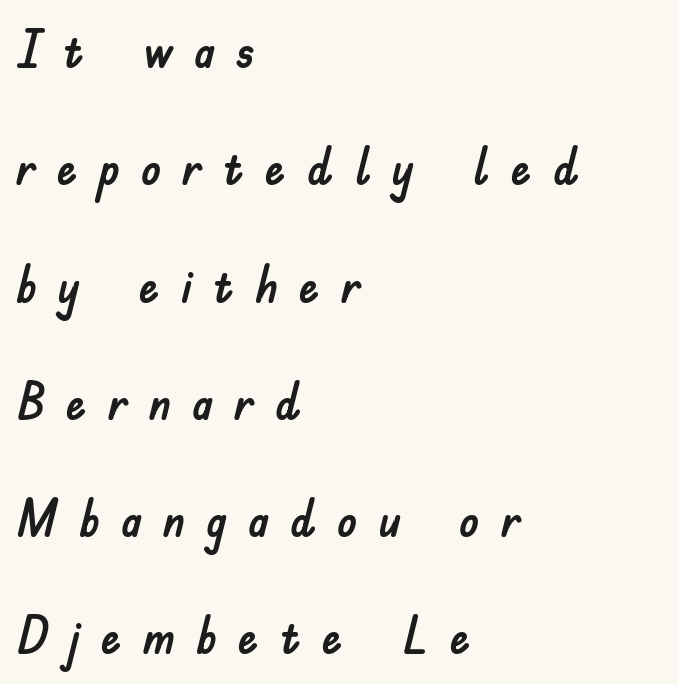
Q: Is the text italic (slanted)? A: Yes.
Q: Is the typeface a serif or a sans-serif typeface? A: Sans-serif.
Q: Is the text underlined? A: No.
Q: How is the paragraph aligned? A: Left-aligned.
Q: Is the spacing between letters normal or unusually wide? A: Unusually wide.
Q: Is the spacing between lines tight, normal or loose? A: Loose.
Q: Width (condensed, normal, or wide)? A: Normal.
Q: Stroke contrast? A: Low.
Q: x-height? A: Small.
Q: Monospaced? A: No.
